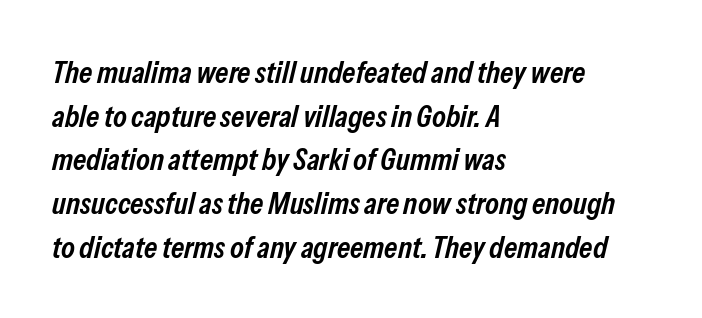
The image shows 31 px semibold, condensed type, italic (leaning right); set left-aligned, normal line spacing (1.41x), normal letter spacing, not underlined; low stroke contrast and a medium x-height.
